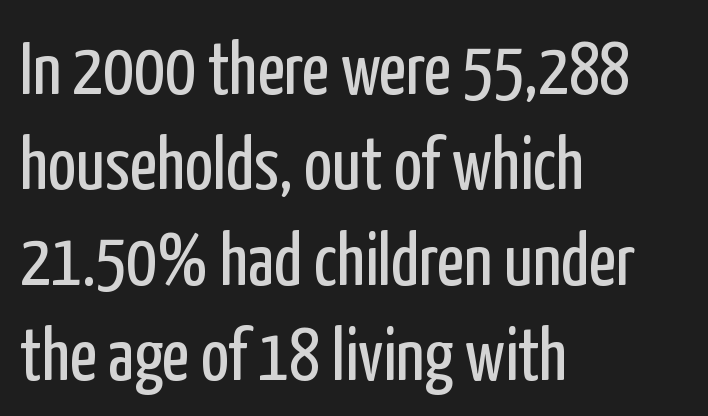
Horizontal alignment here is leftward, the default for most running prose. Serifs: no, the terminals of the letterforms are clean. The typeface has the unassuming heft of standard copy or less. Leading: standard. Standard letterfit; no display-style spreading of the glyphs.
